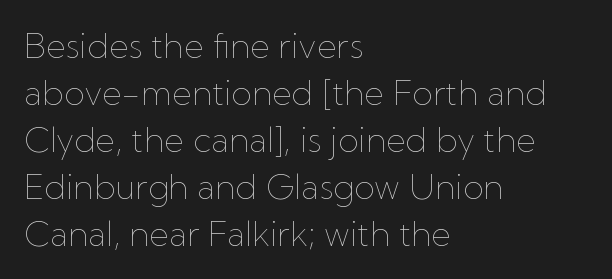
{"italic": "no", "bold": "no", "weight": "thin", "width": "normal", "stroke_contrast": "low", "x_height": "medium", "monospaced": "no", "underline": "no", "align": "left", "line_spacing": "normal", "line_spacing_ratio": 1.38, "letter_spacing": "normal", "letter_spacing_em": 0.0, "glyph_px": 34}
